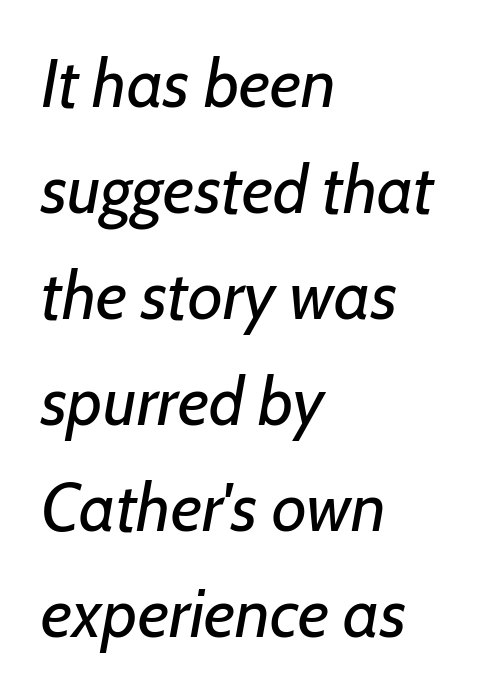
{"italic": "yes", "lean": "right", "slant_degrees": 7, "bold": "no", "weight": "regular", "width": "normal", "stroke_contrast": "low", "x_height": "medium", "monospaced": "no", "underline": "no", "align": "left", "line_spacing": "normal", "line_spacing_ratio": 1.56, "letter_spacing": "normal", "letter_spacing_em": 0.0, "glyph_px": 68}
